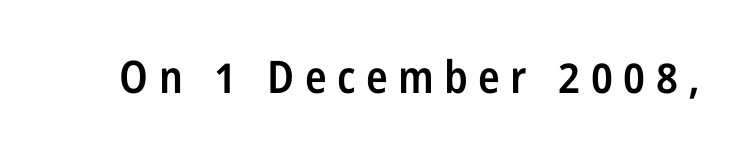
{"serif": "no", "italic": "no", "bold": "semi", "weight": "semibold", "width": "condensed", "stroke_contrast": "low", "x_height": "medium", "monospaced": "no", "underline": "no", "letter_spacing": "wide", "letter_spacing_em": 0.23, "glyph_px": 45}
